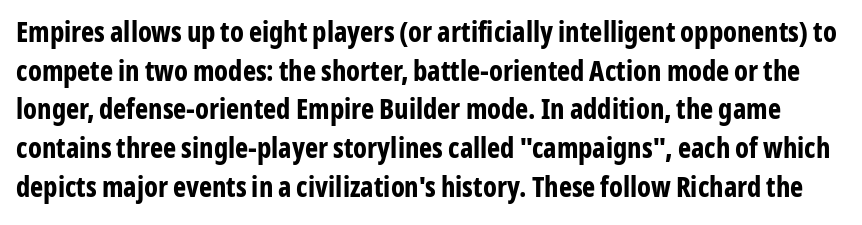
The image shows 28 px bold, condensed sans-serif type, upright; set normal line spacing (1.38x), normal letter spacing, not underlined; low stroke contrast and a medium x-height.
